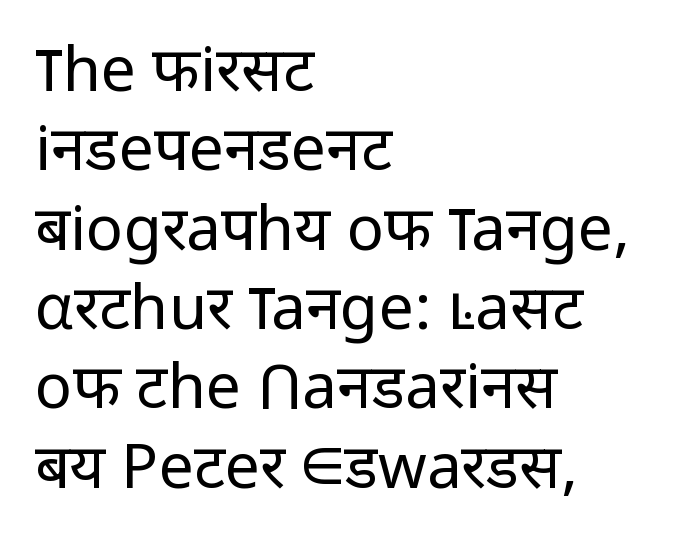
The image shows 62 px regular-weight sans-serif type, upright; set left-aligned, normal line spacing (1.28x), normal letter spacing, not underlined; low stroke contrast and a medium x-height.
